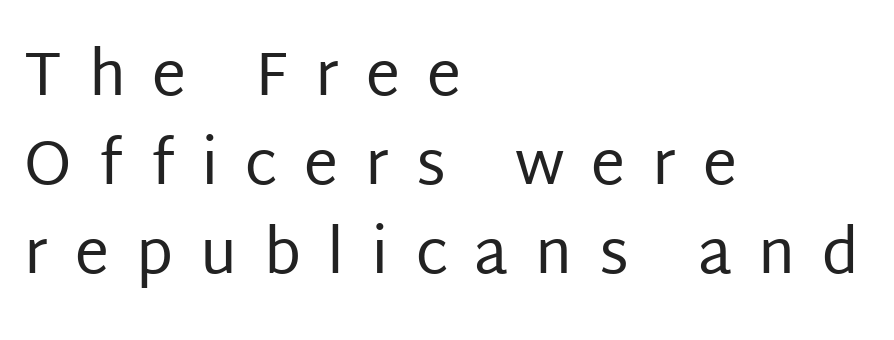
Q: Is the text bold? A: No.
Q: Is the text italic (slanted)? A: No, it is upright.
Q: Is the typeface a serif or a sans-serif typeface? A: Sans-serif.
Q: Is the text underlined? A: No.
Q: How is the paragraph aligned? A: Left-aligned.
Q: Is the spacing between letters normal or unusually wide? A: Unusually wide.
Q: Is the spacing between lines tight, normal or loose? A: Normal.
Q: Width (condensed, normal, or wide)? A: Normal.
Q: Stroke contrast? A: Low.
Q: x-height? A: Large.
Q: Monospaced? A: No.
